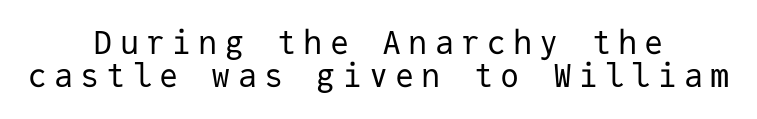
Q: Is the text bold? A: No.
Q: Is the text italic (slanted)? A: No, it is upright.
Q: Is the typeface a serif or a sans-serif typeface? A: Sans-serif.
Q: Is the text underlined? A: No.
Q: How is the paragraph aligned? A: Centered.
Q: Is the spacing between letters normal or unusually wide? A: Unusually wide.
Q: Is the spacing between lines tight, normal or loose? A: Tight.
Q: Width (condensed, normal, or wide)? A: Normal.
Q: Stroke contrast? A: Low.
Q: x-height? A: Medium.
Q: Monospaced? A: Yes.
